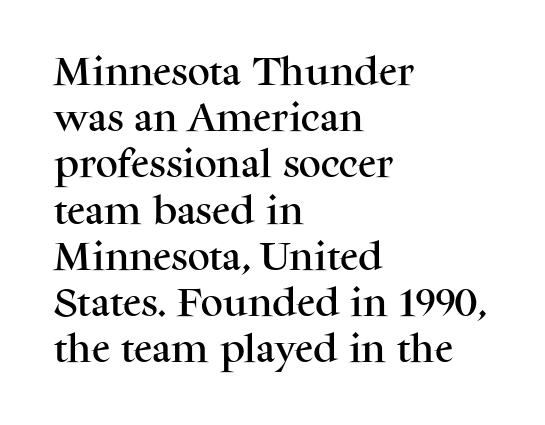
Q: Is the text italic (slanted)? A: No, it is upright.
Q: Is the typeface a serif or a sans-serif typeface? A: Serif.
Q: Is the text underlined? A: No.
Q: How is the paragraph aligned? A: Left-aligned.
Q: Is the spacing between letters normal or unusually wide? A: Normal.
Q: Is the spacing between lines tight, normal or loose? A: Normal.
Q: Width (condensed, normal, or wide)? A: Normal.
Q: Stroke contrast? A: Medium.
Q: x-height? A: Medium.
Q: Monospaced? A: No.
